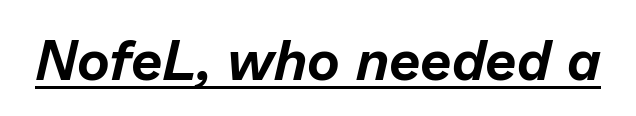
{"italic": "yes", "lean": "right", "slant_degrees": 13, "width": "normal", "stroke_contrast": "low", "x_height": "medium", "monospaced": "no", "underline": "yes", "letter_spacing": "normal", "letter_spacing_em": 0.0, "glyph_px": 56}
